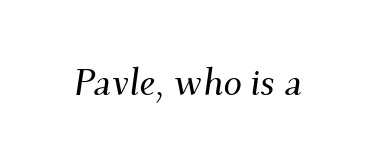
The image shows 37 px serif type, italic (leaning right); set normal letter spacing, not underlined; medium stroke contrast and a small x-height.
